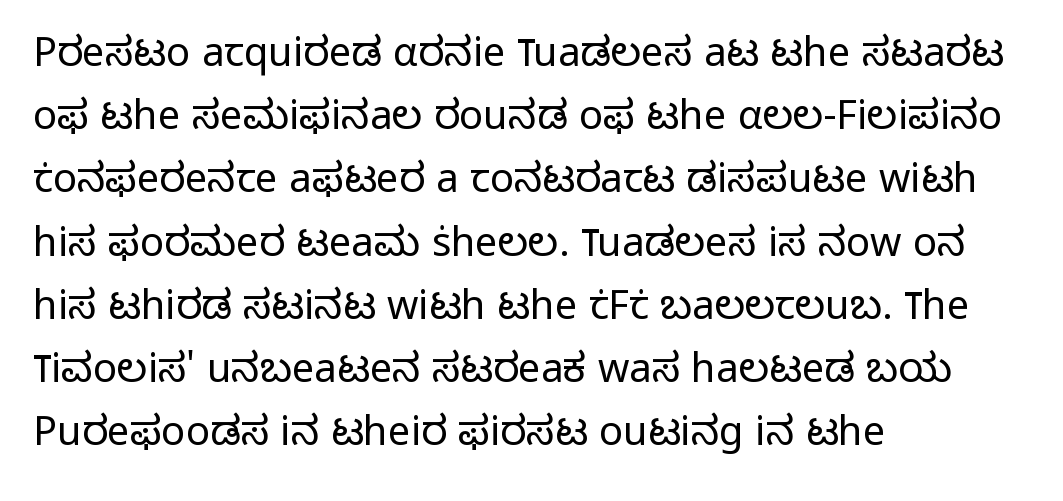
Q: Is the text bold? A: No.
Q: Is the text italic (slanted)? A: No, it is upright.
Q: Is the typeface a serif or a sans-serif typeface? A: Sans-serif.
Q: Is the text underlined? A: No.
Q: How is the paragraph aligned? A: Left-aligned.
Q: Is the spacing between letters normal or unusually wide? A: Normal.
Q: Is the spacing between lines tight, normal or loose? A: Normal.
Q: Width (condensed, normal, or wide)? A: Normal.
Q: Stroke contrast? A: Low.
Q: x-height? A: Medium.
Q: Monospaced? A: No.
